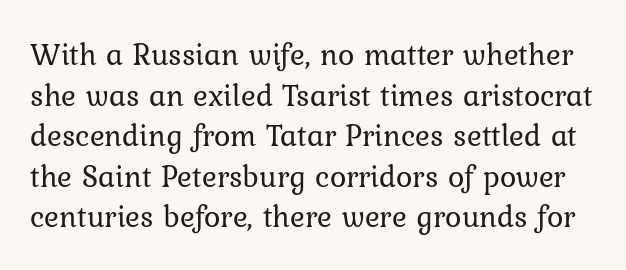
The passage shown is typed in a proportional face where columns would drift. Letters rest on an invisible, unmarked baseline. Nothing unusual about the tracking: characters are spaced as the font intends. The weight would be labelled regular, book, light, or lighter still. Students, observe: this is what conventionally led text looks like.
